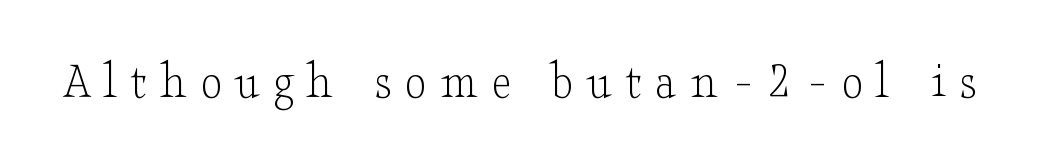
{"serif": "yes", "italic": "no", "bold": "no", "weight": "light", "width": "wide", "stroke_contrast": "low", "x_height": "small", "monospaced": "no", "underline": "no", "letter_spacing": "wide", "letter_spacing_em": 0.26, "glyph_px": 53}
